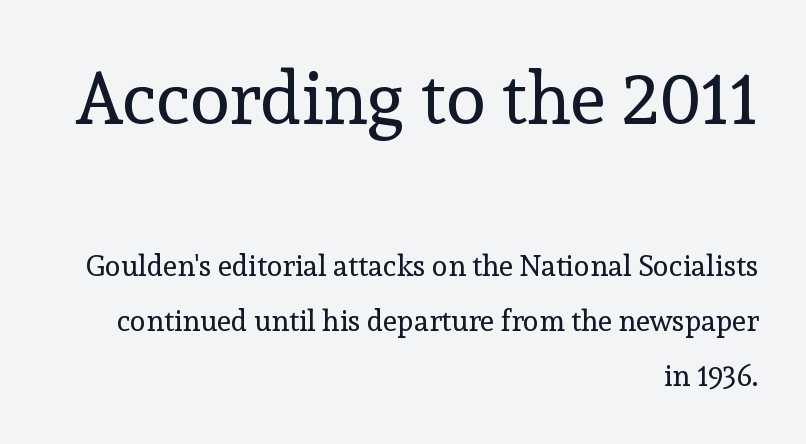
{"serif": "yes", "italic": "no", "bold": "no", "weight": "regular", "width": "normal", "x_height": "medium", "monospaced": "no", "underline": "no", "align": "right", "line_spacing": "loose", "line_spacing_ratio": 1.9, "letter_spacing": "normal", "letter_spacing_em": 0.0, "larger_block": "first", "size_ratio": 2.52, "glyph_px": 73}
